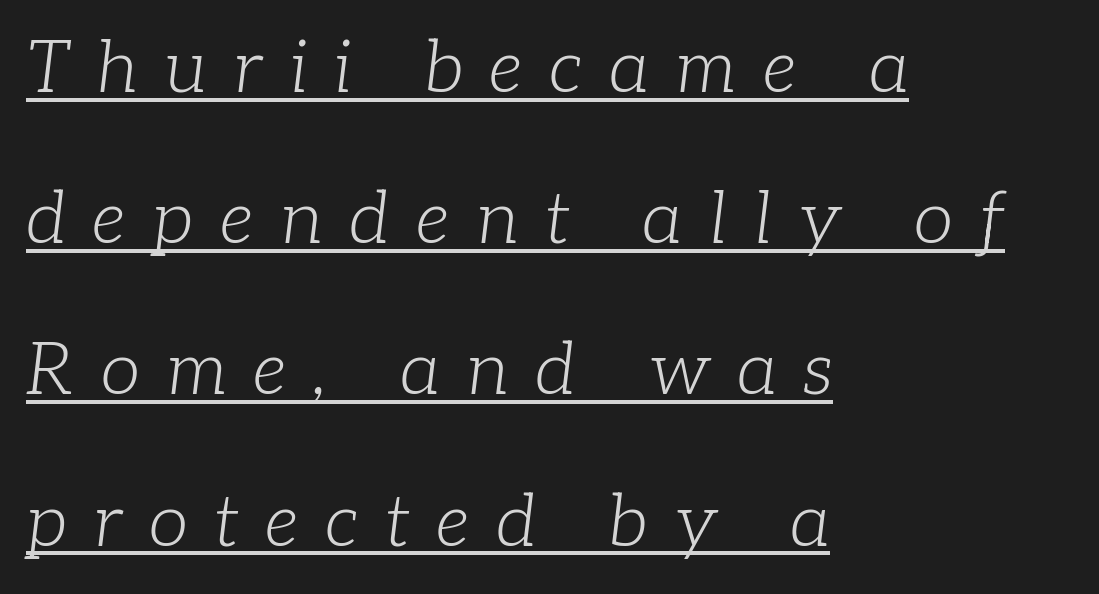
The font is comparable to plain body text, perhaps lighter. These lines were composed using italics. The rag falls on the right side of this text block. Is there much room between lines? Yes — plenty of vertical air separates them. Is there an underline? Yes — a line sits under the letters. The rendering uses natural spacing where letterforms have individual widths.
